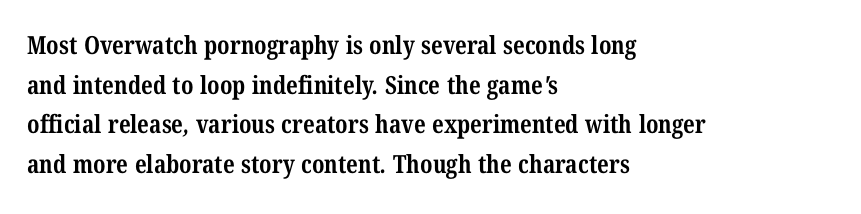
Plain, unruled lines of type. Reading down the column, the eye jumps a familiar distance to each next line. These lines keep a tight, regular rhythm from letter to letter. Weight check: bold — yes, fully.
